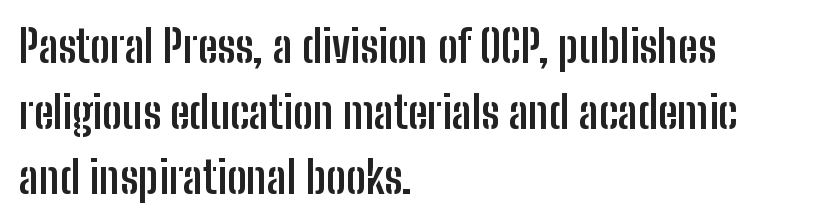
The image shows 44 px semibold, condensed sans-serif type, upright; set left-aligned, normal line spacing (1.49x), normal letter spacing, not underlined; low stroke contrast and a medium x-height.
